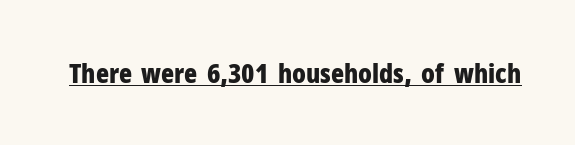
The letters stand straight up with perfectly vertical stems. Between one letter and the next there's only the usual sliver of space. Underlining? Definitely there. Strokes here are thick enough to call this a true bold.
